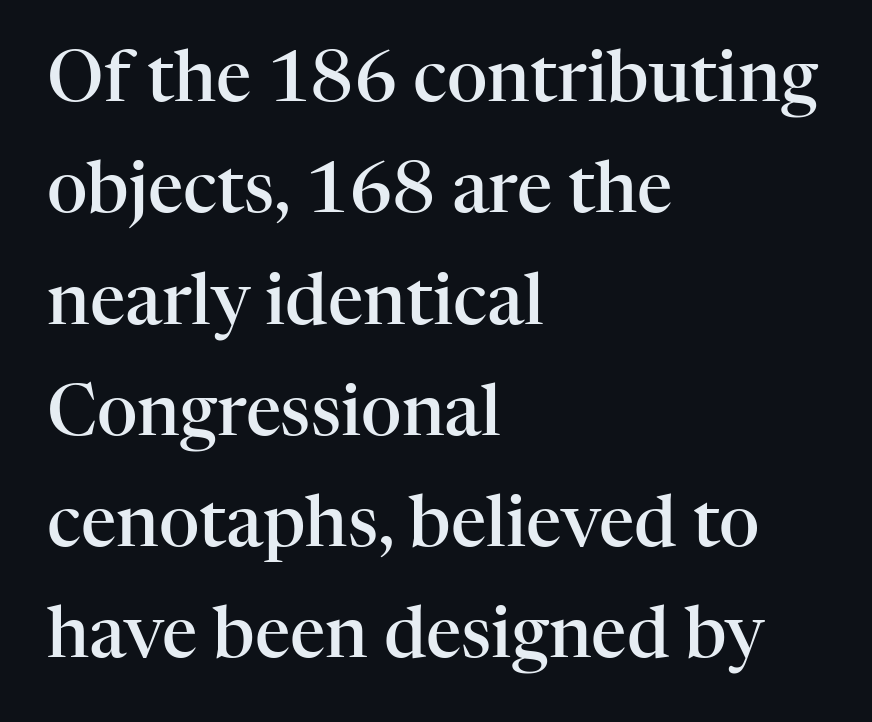
Q: Is the text bold? A: Semi-bold.
Q: Is the text italic (slanted)? A: No, it is upright.
Q: Is the typeface a serif or a sans-serif typeface? A: Serif.
Q: Is the text underlined? A: No.
Q: How is the paragraph aligned? A: Left-aligned.
Q: Is the spacing between letters normal or unusually wide? A: Normal.
Q: Is the spacing between lines tight, normal or loose? A: Normal.
Q: Width (condensed, normal, or wide)? A: Normal.
Q: Stroke contrast? A: High.
Q: x-height? A: Medium.
Q: Monospaced? A: No.
